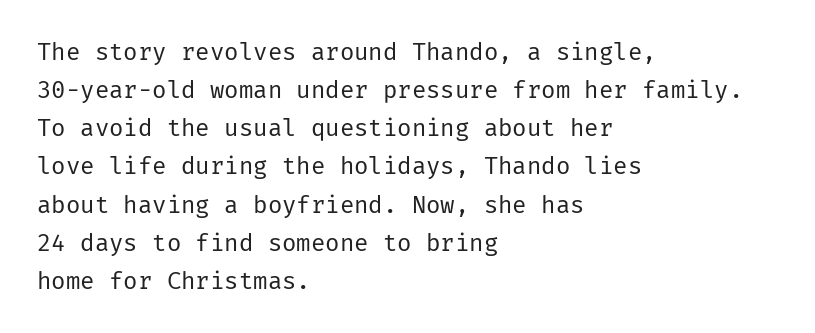
{"italic": "no", "bold": "no", "underline": "no", "align": "left", "line_spacing": "normal", "line_spacing_ratio": 1.59, "letter_spacing": "normal", "letter_spacing_em": 0.0, "glyph_px": 24}
